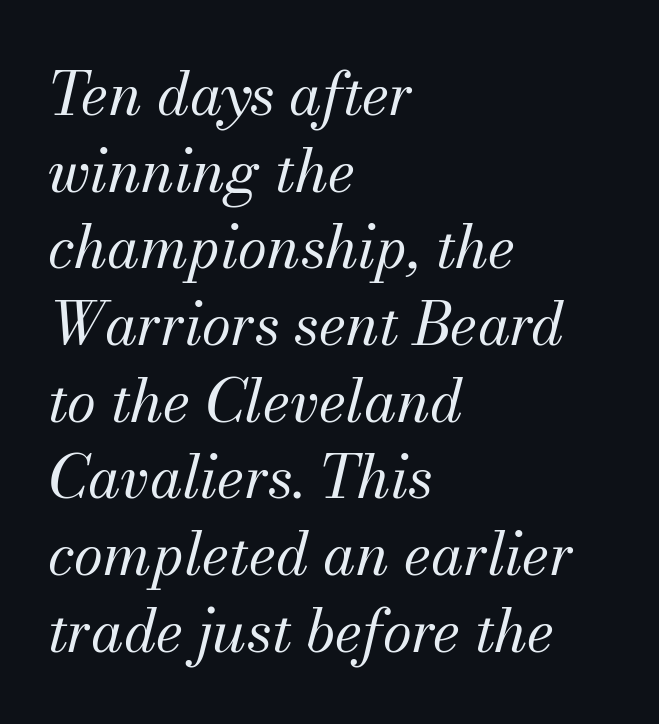
Typographically, this falls in the serif category. Letters have the restrained weight of plain body copy at most. Any mark beneath the type? The region is blank. These lines keep a tight, regular rhythm from letter to letter. Tall strokes in this sample are angled rather than plumb.
